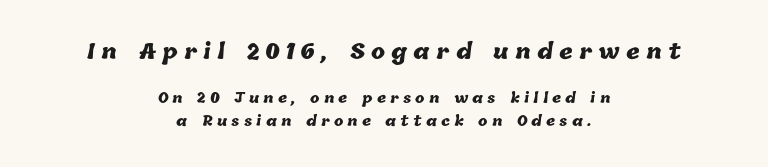
The image shows 21 px bold type; set centered, normal line spacing (1.66x), unusually wide letter spacing (+0.3 em), not underlined; the first (top) block is 1.5x larger.
